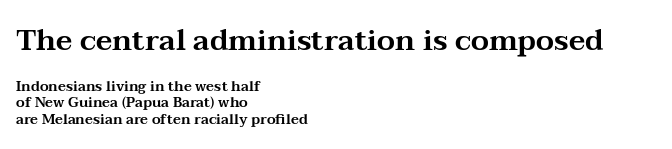
The image shows 29 px wide serif type, upright; set left-aligned, line spacing 1.19x, normal letter spacing, not underlined; the first (top) block is 2.07x larger; medium stroke contrast and a medium x-height.
